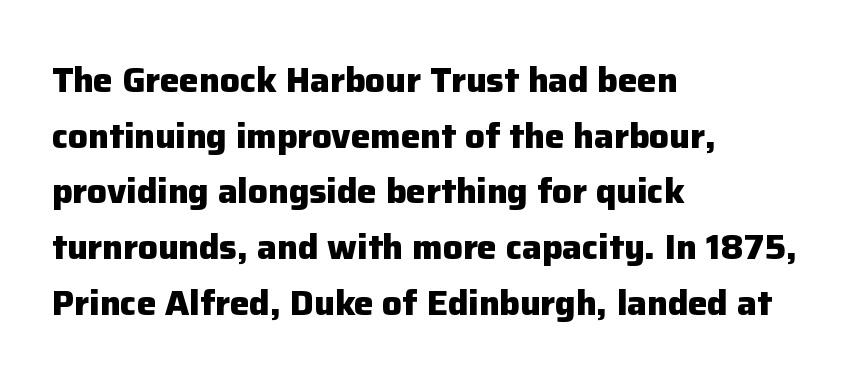
Varying glyph widths throughout — classic text-font behaviour. Rule under the text: the space is simply empty. Nothing sits at the stroke ends, so this counts as sans-serif. In terms of posture, this sample is upright.
